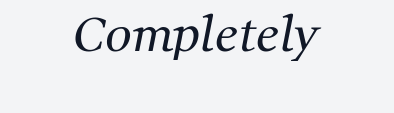
Unlike a clean sans, this face finishes its strokes with serifs. A typesetter would call this proportional, since set widths differ per character. In terms of letterspacing, this is plain default setting. No word sits above an underline. Summary of weight: not heavy and not bold.
